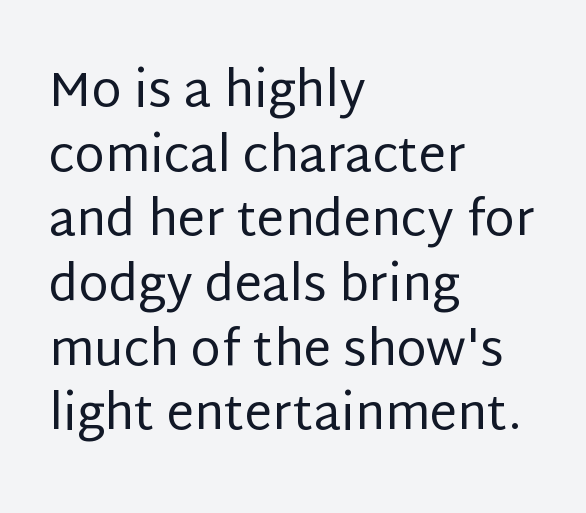
Q: Is the text bold? A: No.
Q: Is the text italic (slanted)? A: No, it is upright.
Q: Is the typeface a serif or a sans-serif typeface? A: Sans-serif.
Q: Is the text underlined? A: No.
Q: How is the paragraph aligned? A: Left-aligned.
Q: Is the spacing between letters normal or unusually wide? A: Normal.
Q: Is the spacing between lines tight, normal or loose? A: Normal.
Q: Width (condensed, normal, or wide)? A: Normal.
Q: Stroke contrast? A: Low.
Q: x-height? A: Large.
Q: Monospaced? A: No.
